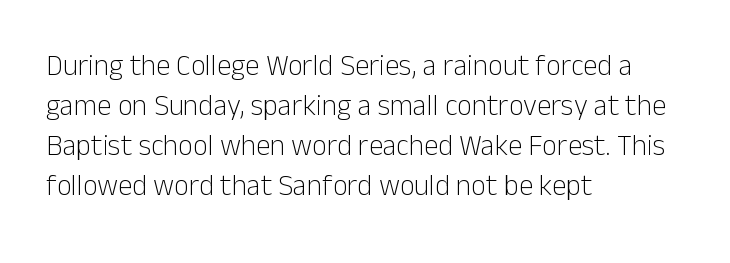
These lines stack with their left ends in a neat column. This is not heavy type; no bold has been used. Quick note: interline space is typical. The axis of the letterforms is exactly vertical. This sample has the flowing, uneven cadence of proportional lettering.
